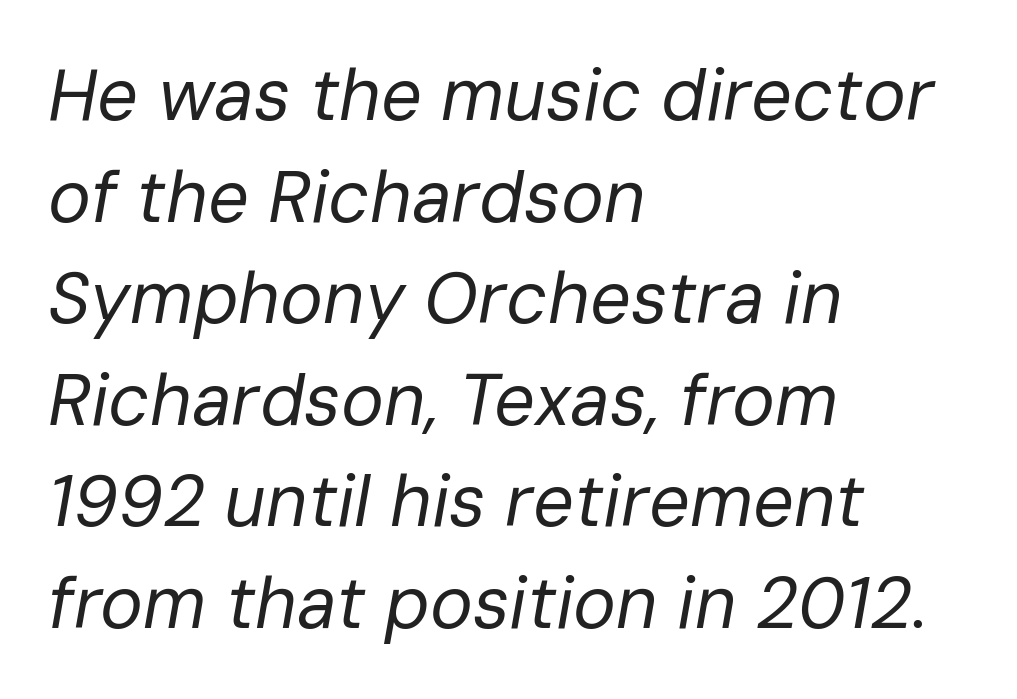
Reading down the block, your eye returns to a fixed left position each line. Is this a fixed-width face? No — the glyphs have proportional, varying widths. The font sits on the lighter half of the weight spectrum, regular included. Would a proofreader flag this as italicized? Yes. Regular leading. Honestly, there is no underline to notice here at all.
